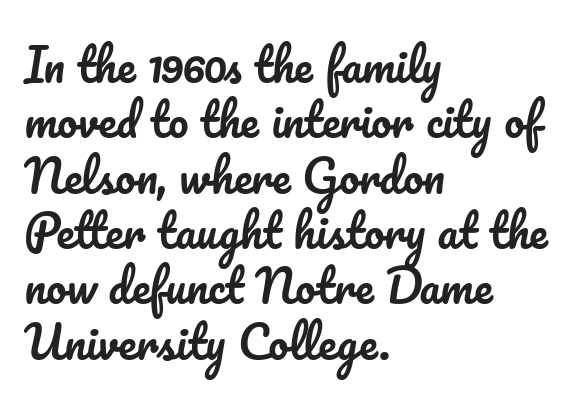
{"width": "normal", "stroke_contrast": "low", "x_height": "small", "monospaced": "no", "underline": "no", "align": "left", "line_spacing_ratio": 1.23, "letter_spacing": "normal", "letter_spacing_em": 0.0, "glyph_px": 45}
